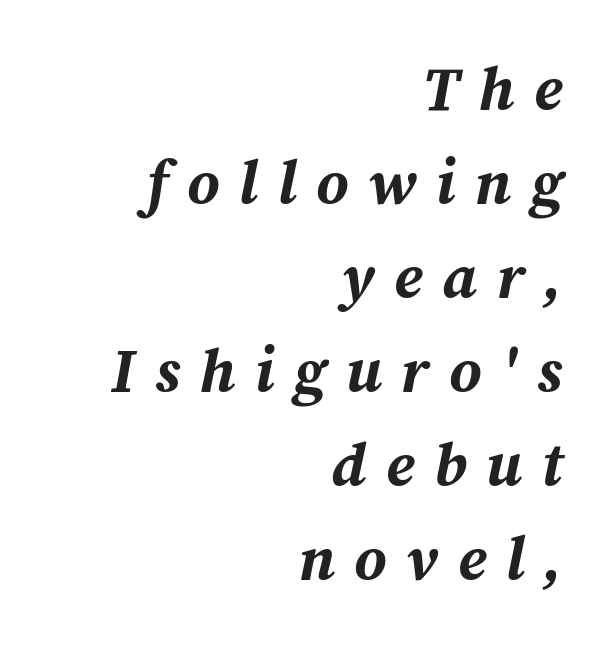
The image shows 61 px bold type, italic (leaning right); set right-aligned, normal line spacing (1.54x), unusually wide letter spacing (+0.32 em), not underlined; medium stroke contrast and a medium x-height.
